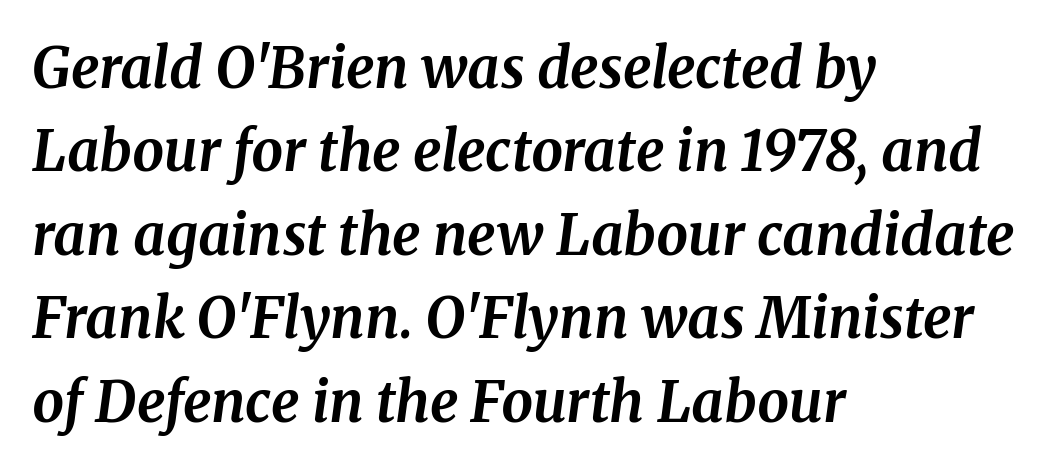
{"serif": "yes", "italic": "yes", "lean": "right", "slant_degrees": 8, "bold": "yes", "weight": "bold", "width": "normal", "stroke_contrast": "medium", "x_height": "medium", "monospaced": "no", "underline": "no", "align": "left", "line_spacing": "normal", "line_spacing_ratio": 1.49, "letter_spacing": "normal", "letter_spacing_em": 0.0, "glyph_px": 56}
